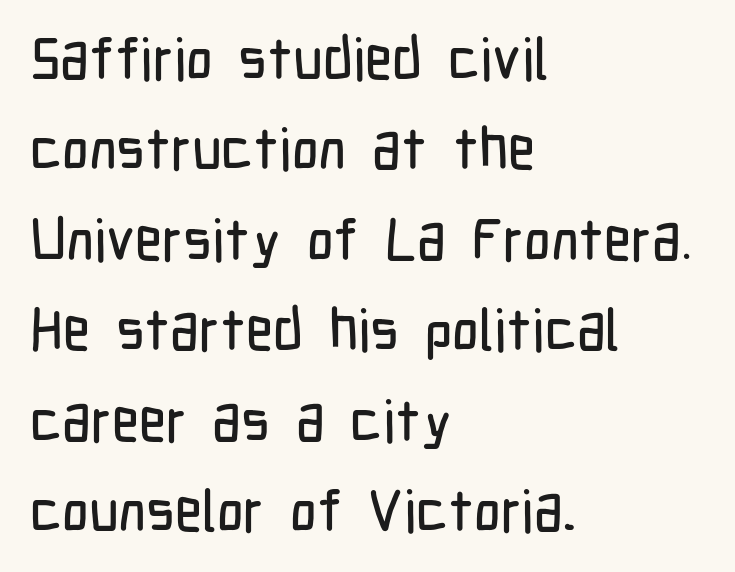
The area under the type is left untouched. The rendering anchors every line to the left-hand side. Nothing sits at the stroke ends, so this counts as sans-serif. You can tell it's not italic because the verticals are truly vertical. Do the characters align in a grid? No, the font is proportional. Each word holds together tightly as a unit, with standard inter-letter gaps.
